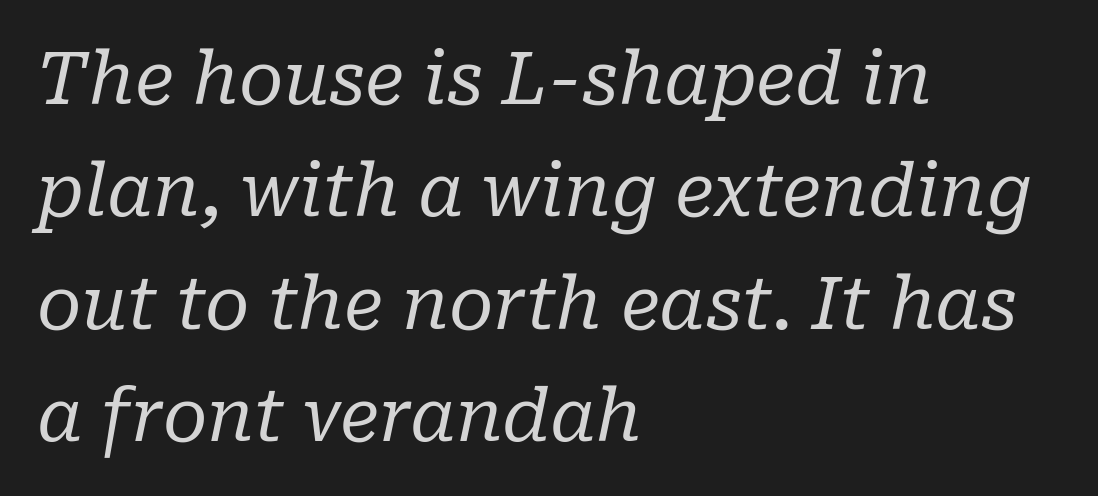
The rendering applies a slant to the glyphs. Descender tails drop into unmarked territory. Is this a heavy cut? Hardly; it is regular or lighter. Standard letterfit; no display-style spreading of the glyphs.
